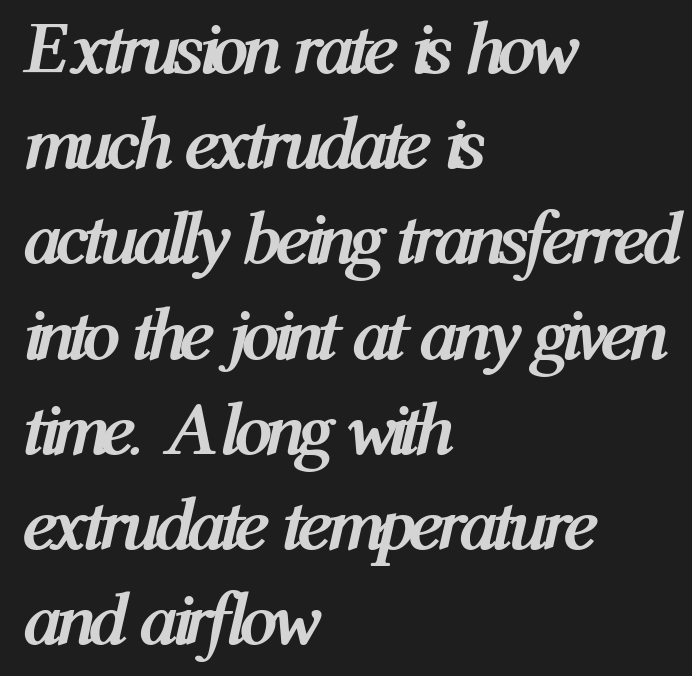
The letters sit at their default tracking, neither squeezed nor spread. This block has exactly the height ordinary leading produces. These words are printed bold, with thick strokes throughout. The passage shown is not underscored anywhere.
